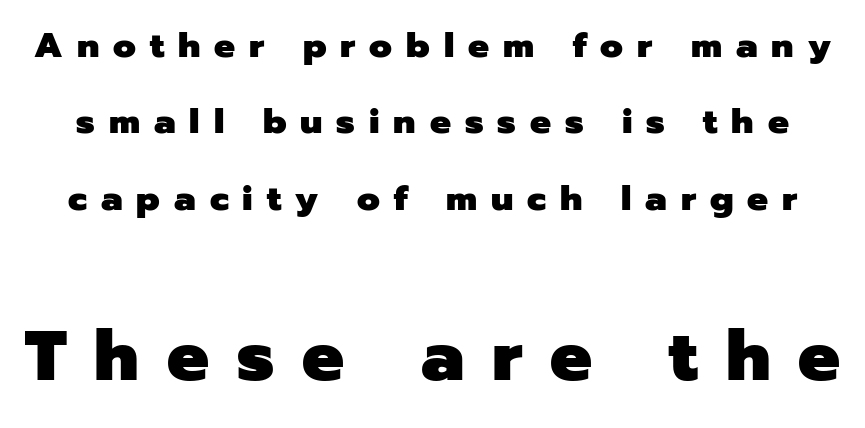
Stroke thickness is high; the sample reads as a true bold. Unmarked baselines from the first word to the last. Think of a printed novel: that variable character pitch is what you see here. Designer's note — italics off, roman on.
